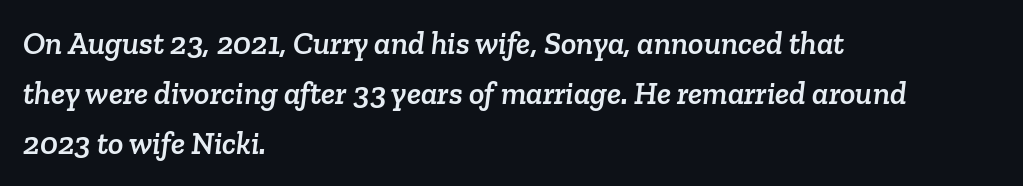
{"serif": "yes", "width": "normal", "stroke_contrast": "low", "x_height": "medium", "monospaced": "no", "underline": "no", "align": "left", "line_spacing": "normal", "line_spacing_ratio": 1.56, "letter_spacing": "normal", "letter_spacing_em": 0.0, "glyph_px": 32}
